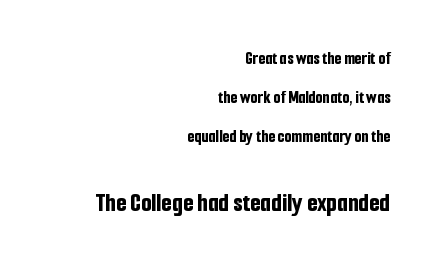
The image shows 27 px bold type, upright; set right-aligned, loose line spacing (2.18x), normal letter spacing, not underlined; the second (bottom) block is 1.5x larger.
